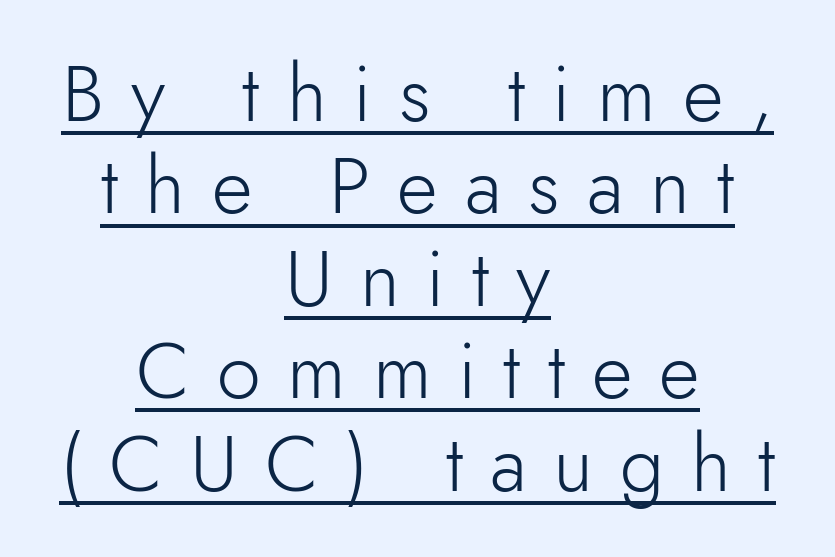
The image shows 79 px light sans-serif type, upright; set centered, line spacing 1.17x, unusually wide letter spacing (+0.34 em), underlined; low stroke contrast and a small x-height.
